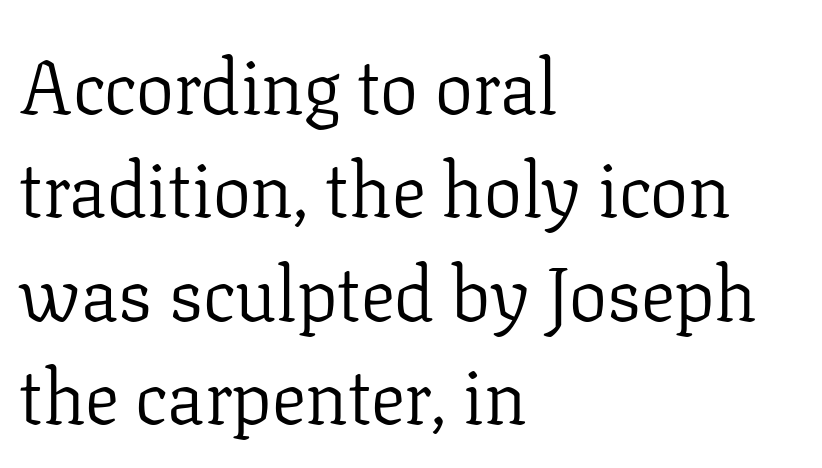
The image shows 76 px light serif type, upright; set left-aligned, normal line spacing (1.36x), normal letter spacing, not underlined; low stroke contrast and a medium x-height.
